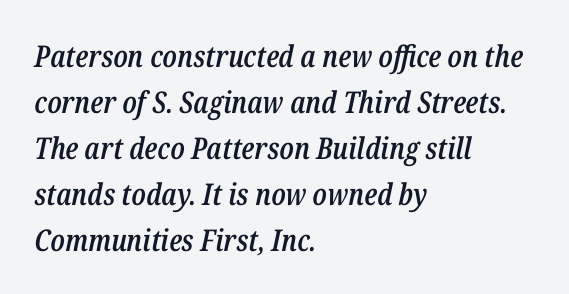
The image shows 30 px semibold, condensed type, italic (leaning right); set left-aligned, normal line spacing (1.53x), normal letter spacing, not underlined; low stroke contrast and a medium x-height.
